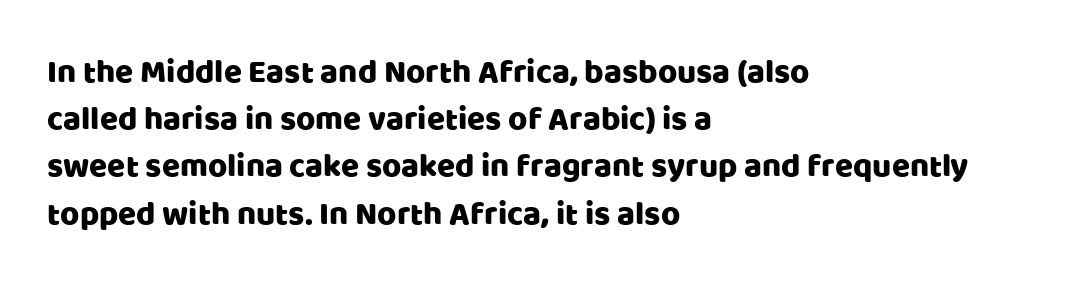
Q: Is the text italic (slanted)? A: No, it is upright.
Q: Is the typeface a serif or a sans-serif typeface? A: Sans-serif.
Q: Is the text underlined? A: No.
Q: How is the paragraph aligned? A: Left-aligned.
Q: Is the spacing between letters normal or unusually wide? A: Normal.
Q: Is the spacing between lines tight, normal or loose? A: Normal.
Q: Width (condensed, normal, or wide)? A: Normal.
Q: Stroke contrast? A: Low.
Q: x-height? A: Large.
Q: Monospaced? A: No.
